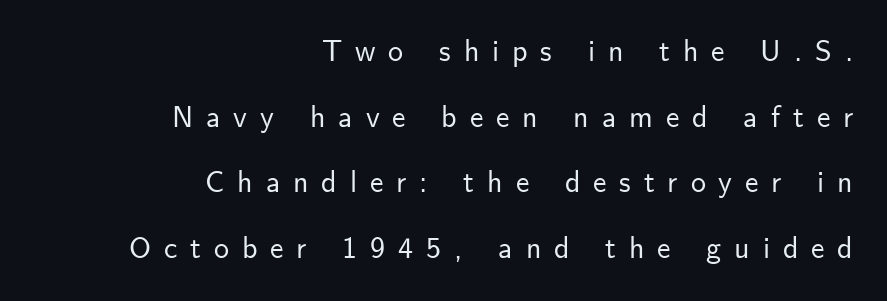
The passage shown stacks its lines with a broad gap. Notice how the passage keeps a crisp vertical edge on the right only. The horizontal fit of the characters is loose and conspicuously gappy. Vertical strokes here are truly vertical.
